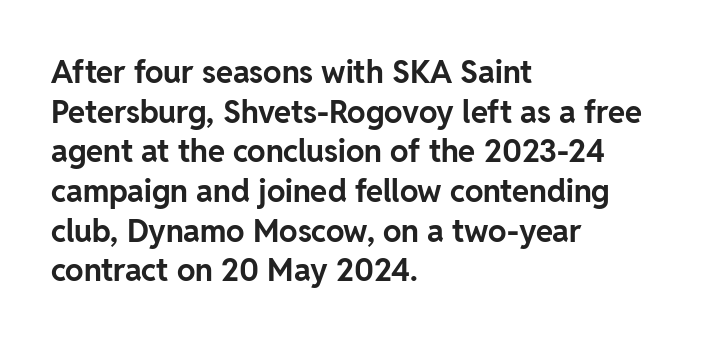
Typographically, this falls in the sans-serif category. Regular leading. Each letter keeps its own natural width here, so spacing adapts to shape. Descenders hang freely into open space. Summary of weight: heavy, a full bold. Quick note: not italic, upright.
